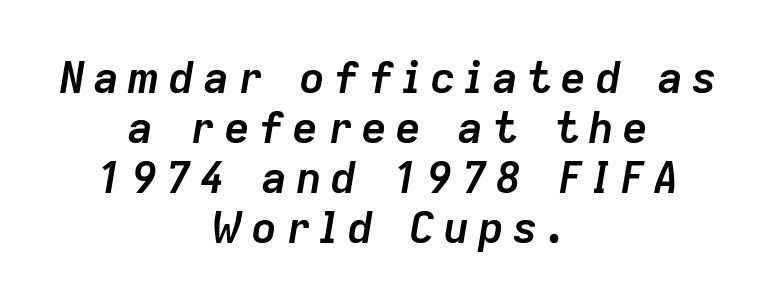
The image shows 44 px semibold type, italic (leaning right); set centered, tight line spacing (1.14x), not underlined; low stroke contrast and a medium x-height.
